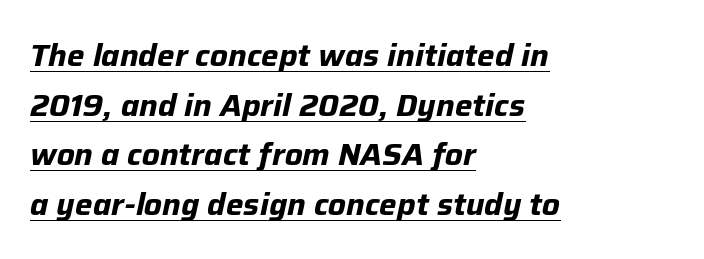
{"italic": "yes", "lean": "right", "slant_degrees": 12, "bold": "yes", "weight": "bold", "width": "normal", "stroke_contrast": "low", "x_height": "medium", "monospaced": "no", "underline": "yes", "align": "left", "line_spacing": "normal", "line_spacing_ratio": 1.6, "letter_spacing": "normal", "letter_spacing_em": 0.0, "glyph_px": 31}
